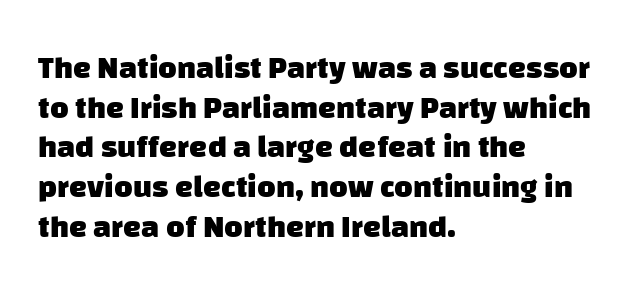
{"serif": "no", "bold": "yes", "weight": "heavy", "width": "normal", "stroke_contrast": "low", "x_height": "large", "monospaced": "no", "underline": "no", "align": "left", "line_spacing_ratio": 1.24, "letter_spacing": "normal", "letter_spacing_em": 0.0, "glyph_px": 32}
